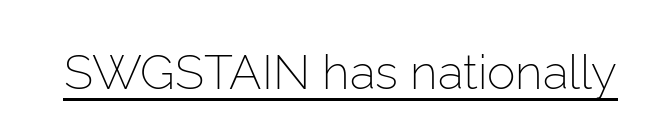
The image shows 48 px light sans-serif type, upright; set normal letter spacing, underlined; low stroke contrast and a medium x-height.
